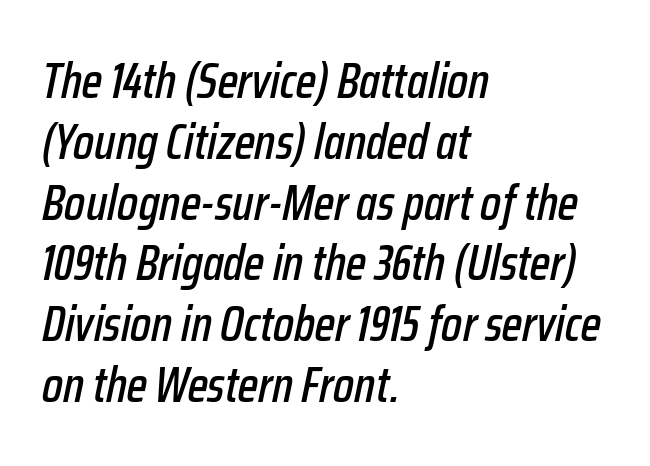
{"italic": "yes", "lean": "right", "slant_degrees": 12, "width": "condensed", "stroke_contrast": "low", "x_height": "medium", "monospaced": "no", "underline": "no", "align": "left", "line_spacing_ratio": 1.24, "letter_spacing": "normal", "letter_spacing_em": 0.0, "glyph_px": 49}
